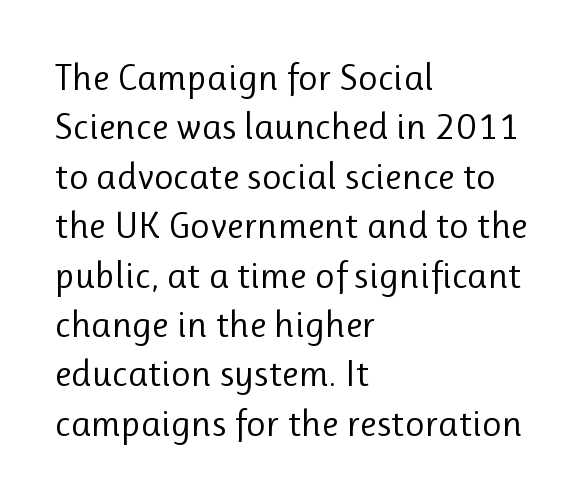
The image shows 38 px regular-weight sans-serif type, upright; set left-aligned, normal line spacing (1.3x), normal letter spacing, not underlined; low stroke contrast and a medium x-height.
